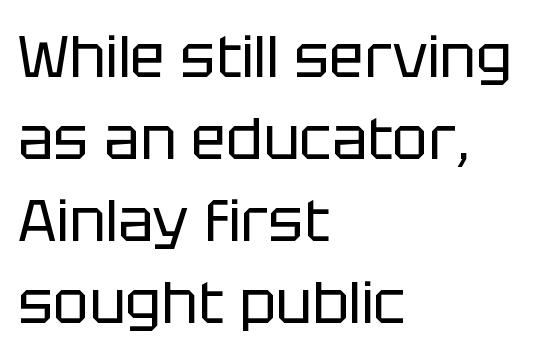
{"serif": "no", "italic": "no", "bold": "no", "weight": "regular", "width": "normal", "stroke_contrast": "low", "x_height": "large", "monospaced": "no", "underline": "no", "align": "left", "line_spacing": "normal", "line_spacing_ratio": 1.39, "letter_spacing": "normal", "letter_spacing_em": 0.0, "glyph_px": 59}
